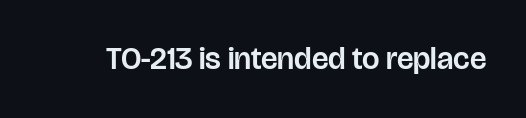
Q: Is the text italic (slanted)? A: No, it is upright.
Q: Is the typeface a serif or a sans-serif typeface? A: Sans-serif.
Q: Is the text underlined? A: No.
Q: Is the spacing between letters normal or unusually wide? A: Normal.
Q: Width (condensed, normal, or wide)? A: Normal.
Q: Stroke contrast? A: Low.
Q: x-height? A: Large.
Q: Monospaced? A: No.
